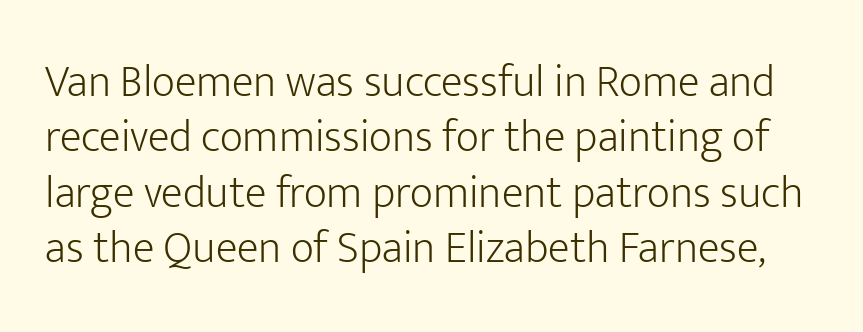
Is the stroke heavy? The answer is a plain regular-or-lighter. These lines were composed using upright roman letters. Each row of text sits above clean, open space. There is no visible air inserted between adjacent glyphs. You could not count columns in this text — the font is proportionally spaced. I'd call this a sans setting — the letters go barefoot.
